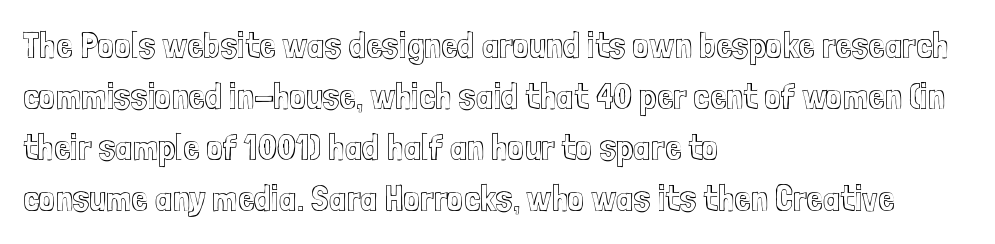
{"italic": "no", "width": "condensed", "x_height": "medium", "monospaced": "no", "underline": "no", "align": "left", "line_spacing": "normal", "line_spacing_ratio": 1.38, "letter_spacing": "normal", "letter_spacing_em": 0.0, "glyph_px": 37}
